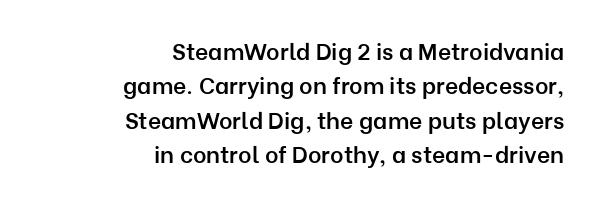
A roman cut, with each character standing at attention. The typesetting leans somewhat heavy: a semibold. Clear beneath every line of the passage. A normal amount of white space separates one row of letters from the next. The gaps between neighbouring characters are ordinary and unremarkable.
